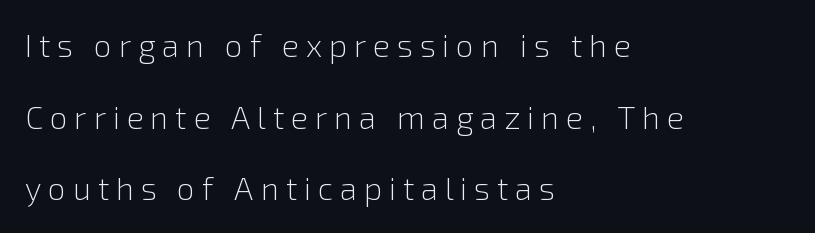
{"serif": "no", "italic": "no", "bold": "no", "weight": "light", "width": "normal", "stroke_contrast": "low", "x_height": "medium", "monospaced": "no", "underline": "no", "align": "left", "line_spacing": "loose", "line_spacing_ratio": 2.24, "letter_spacing": "wide", "letter_spacing_em": 0.21, "glyph_px": 32}
